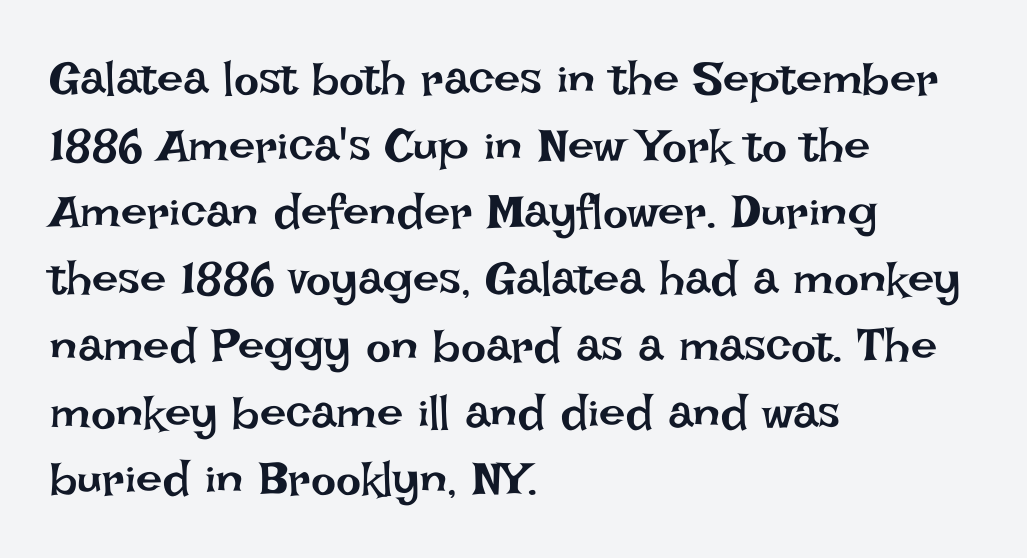
The image shows 47 px regular-weight type, upright; set left-aligned, normal line spacing (1.42x), normal letter spacing, not underlined; low stroke contrast and a large x-height.
